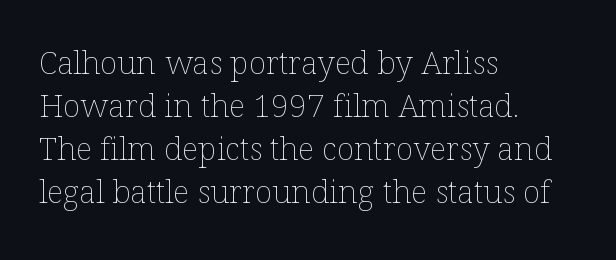
{"italic": "no", "bold": "no", "weight": "thin", "width": "normal", "stroke_contrast": "low", "x_height": "medium", "monospaced": "no", "underline": "no", "align": "left", "line_spacing": "normal", "line_spacing_ratio": 1.34, "letter_spacing": "normal", "letter_spacing_em": 0.0, "glyph_px": 32}
